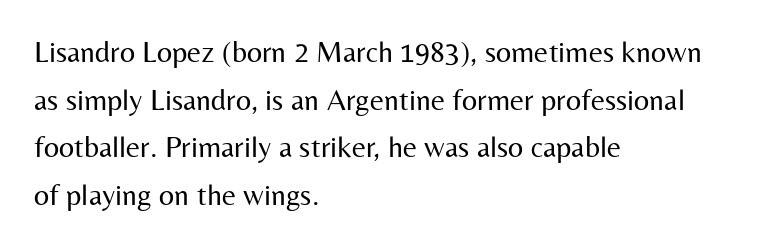
Q: Is the text bold? A: No.
Q: Is the text italic (slanted)? A: No, it is upright.
Q: Is the typeface a serif or a sans-serif typeface? A: Sans-serif.
Q: Is the text underlined? A: No.
Q: How is the paragraph aligned? A: Left-aligned.
Q: Is the spacing between letters normal or unusually wide? A: Normal.
Q: Is the spacing between lines tight, normal or loose? A: Normal.
Q: Width (condensed, normal, or wide)? A: Normal.
Q: Stroke contrast? A: Medium.
Q: x-height? A: Medium.
Q: Monospaced? A: No.
